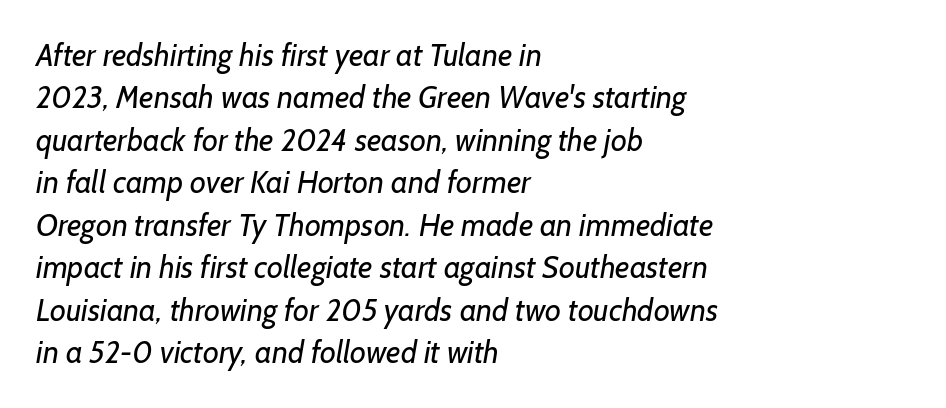
Is this a fixed-width face? No — the glyphs have proportional, varying widths. The string is rendered with underlining switched off. The text block is weighted toward the left margin, trailing off unevenly rightward. Does extra space separate the letters? No, they use regular spacing. The face looks like a standard text weight, possibly lighter.
